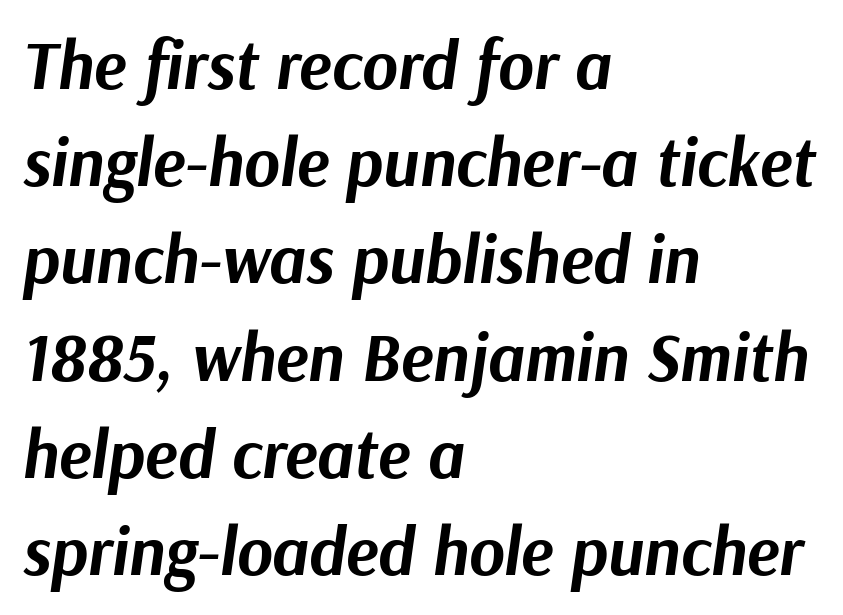
Designer's note — italics engaged. Descenders are the only things crossing below the line. Does extra space separate the letters? No, they use regular spacing. Character widths vary here, with narrow letters taking less room than wide ones.
